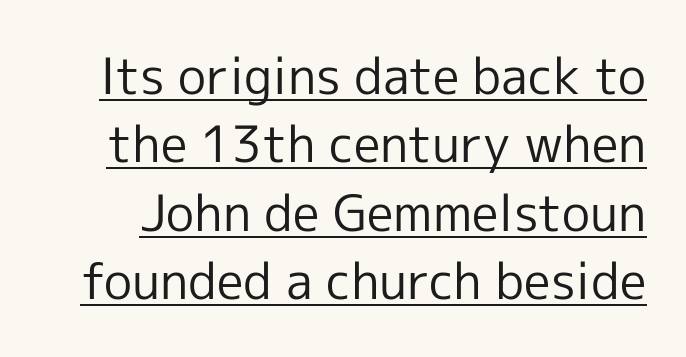
Beneath each row of characters lies a ruled line. Tall strokes in this sample are plumb rather than angled. The lines sit at an ordinary, default distance from one another. Are there feet on the stems? There aren't — it's a sans. These lines are rendered in a variable-pitch font. Is the letter spacing exaggerated? No — it looks like the ordinary default.
